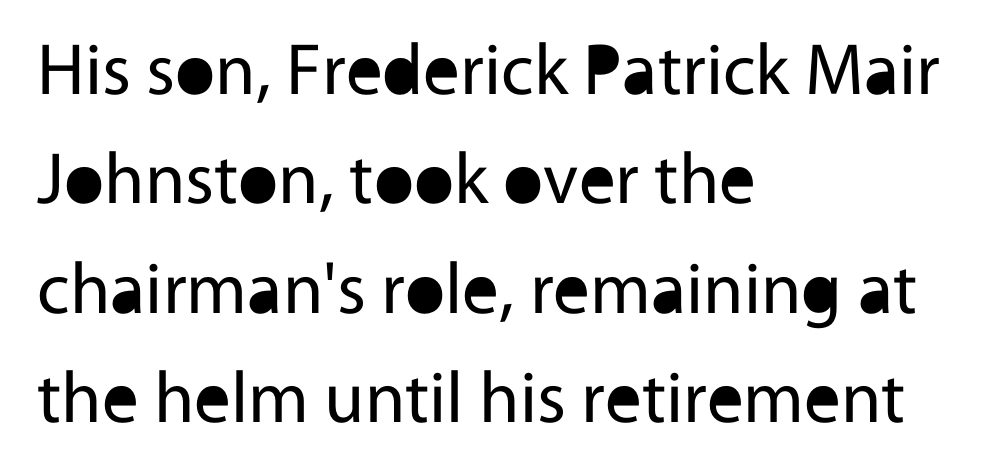
Q: Is the text bold? A: No.
Q: Is the text italic (slanted)? A: No, it is upright.
Q: Is the typeface a serif or a sans-serif typeface? A: Sans-serif.
Q: Is the text underlined? A: No.
Q: How is the paragraph aligned? A: Left-aligned.
Q: Is the spacing between letters normal or unusually wide? A: Normal.
Q: Is the spacing between lines tight, normal or loose? A: Normal.
Q: Width (condensed, normal, or wide)? A: Normal.
Q: x-height? A: Medium.
Q: Monospaced? A: No.
